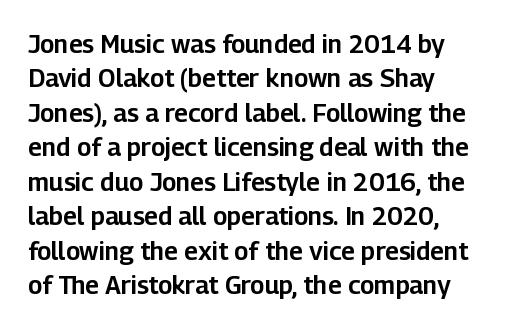
{"italic": "no", "underline": "no", "line_spacing": "normal", "line_spacing_ratio": 1.38, "letter_spacing": "normal", "letter_spacing_em": 0.0, "glyph_px": 25}
